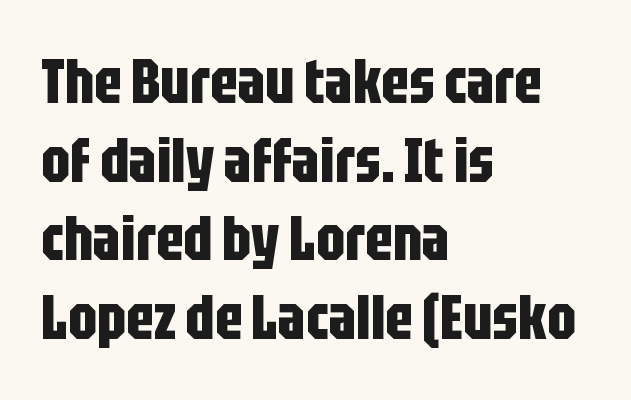
The image shows 62 px bold, condensed sans-serif type, upright; set left-aligned, normal line spacing (1.27x), normal letter spacing, not underlined; low stroke contrast and a large x-height.
